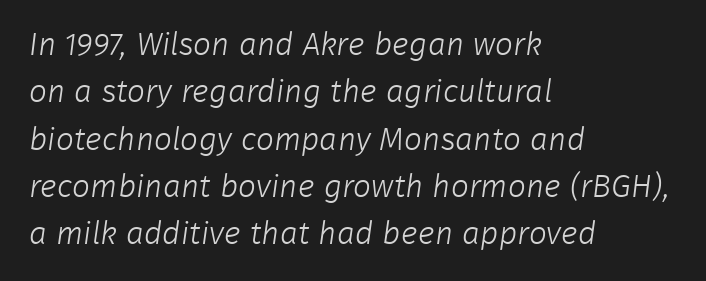
{"serif": "no", "bold": "no", "weight": "light", "width": "normal", "stroke_contrast": "low", "x_height": "medium", "monospaced": "no", "underline": "no", "align": "left", "line_spacing": "normal", "line_spacing_ratio": 1.48, "letter_spacing": "normal", "letter_spacing_em": 0.0, "glyph_px": 32}
